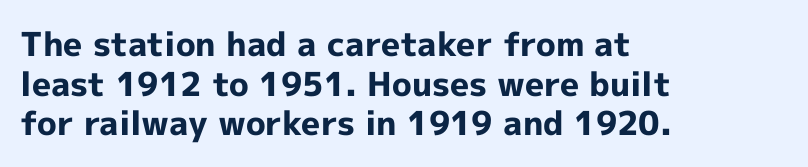
{"serif": "no", "italic": "no", "bold": "yes", "weight": "bold", "width": "normal", "x_height": "medium", "monospaced": "no", "underline": "no", "align": "left", "line_spacing_ratio": 1.2, "letter_spacing": "normal", "letter_spacing_em": 0.0, "glyph_px": 33}
